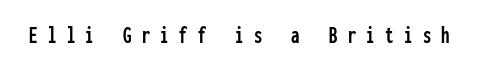
Q: Is the text italic (slanted)? A: No, it is upright.
Q: Is the text underlined? A: No.
Q: Is the spacing between letters normal or unusually wide? A: Unusually wide.
